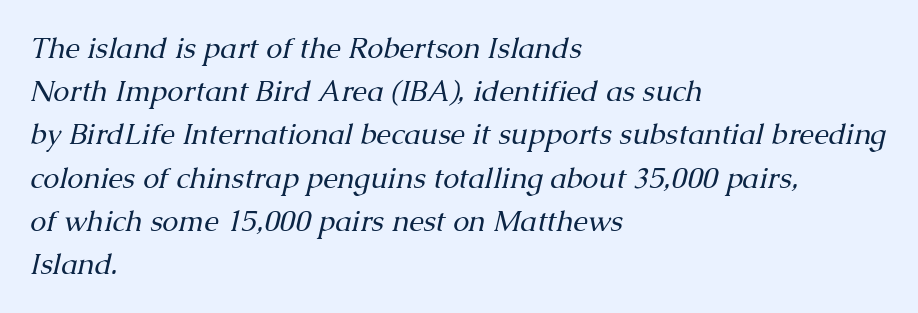
{"serif": "yes", "italic": "yes", "lean": "right", "slant_degrees": 13, "bold": "no", "weight": "regular", "width": "normal", "stroke_contrast": "medium", "x_height": "medium", "monospaced": "no", "underline": "no", "align": "left", "line_spacing": "normal", "line_spacing_ratio": 1.49, "letter_spacing": "normal", "letter_spacing_em": 0.0, "glyph_px": 29}
